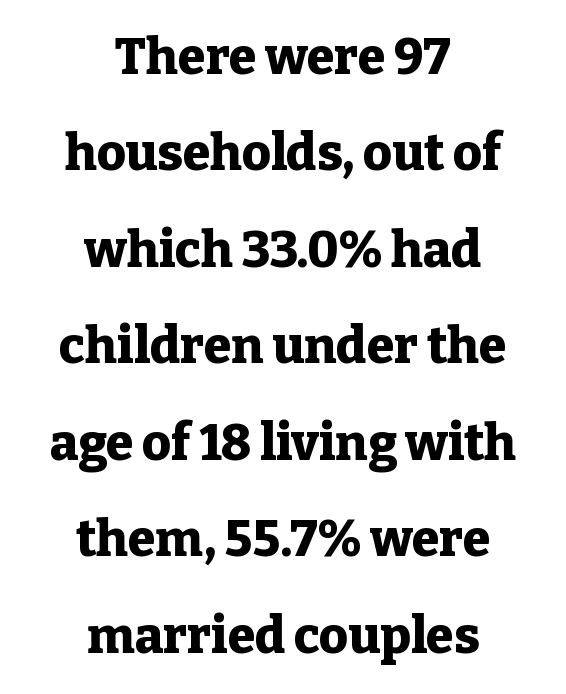
{"serif": "yes", "italic": "no", "bold": "yes", "weight": "heavy", "width": "normal", "stroke_contrast": "low", "x_height": "medium", "monospaced": "no", "underline": "no", "align": "center", "line_spacing": "loose", "line_spacing_ratio": 1.93, "letter_spacing": "normal", "letter_spacing_em": 0.0, "glyph_px": 50}
